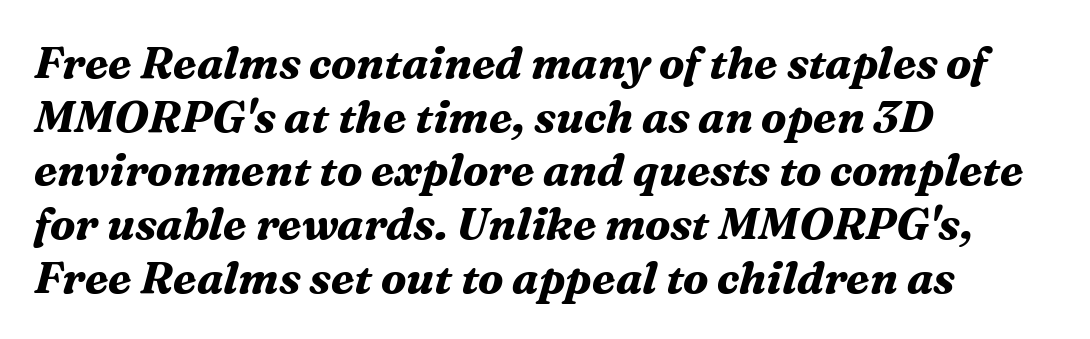
Q: Is the text bold? A: Yes.
Q: Is the text italic (slanted)? A: Yes, it leans right by about 16 degrees.
Q: Is the typeface a serif or a sans-serif typeface? A: Serif.
Q: Is the text underlined? A: No.
Q: How is the paragraph aligned? A: Left-aligned.
Q: Is the spacing between letters normal or unusually wide? A: Normal.
Q: Width (condensed, normal, or wide)? A: Normal.
Q: Stroke contrast? A: Medium.
Q: x-height? A: Medium.
Q: Monospaced? A: No.
